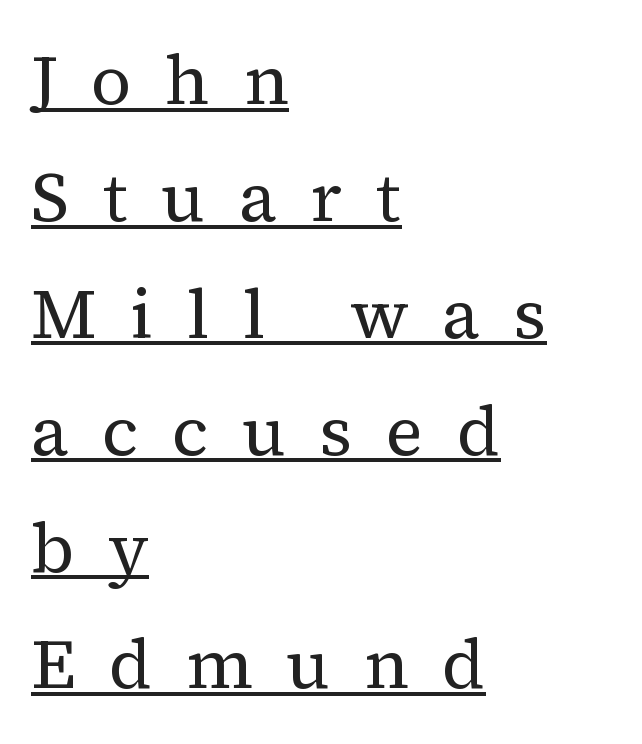
Q: Is the text bold? A: No.
Q: Is the text italic (slanted)? A: No, it is upright.
Q: Is the typeface a serif or a sans-serif typeface? A: Serif.
Q: Is the text underlined? A: Yes.
Q: How is the paragraph aligned? A: Left-aligned.
Q: Is the spacing between letters normal or unusually wide? A: Unusually wide.
Q: Is the spacing between lines tight, normal or loose? A: Normal.
Q: Width (condensed, normal, or wide)? A: Normal.
Q: Stroke contrast? A: Medium.
Q: x-height? A: Medium.
Q: Monospaced? A: No.
